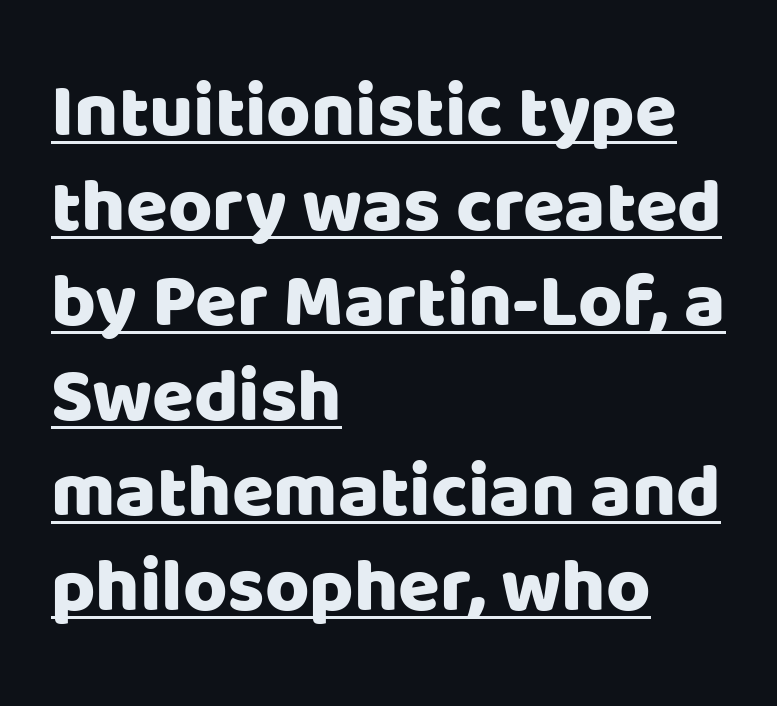
The image shows 76 px sans-serif type, upright; set left-aligned, normal line spacing (1.25x), normal letter spacing, underlined; low stroke contrast and a large x-height.
